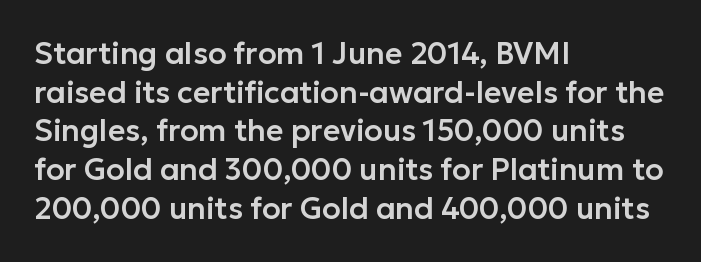
The image shows 30 px sans-serif type, upright; set left-aligned, normal line spacing (1.29x), normal letter spacing, not underlined; low stroke contrast and a medium x-height.
